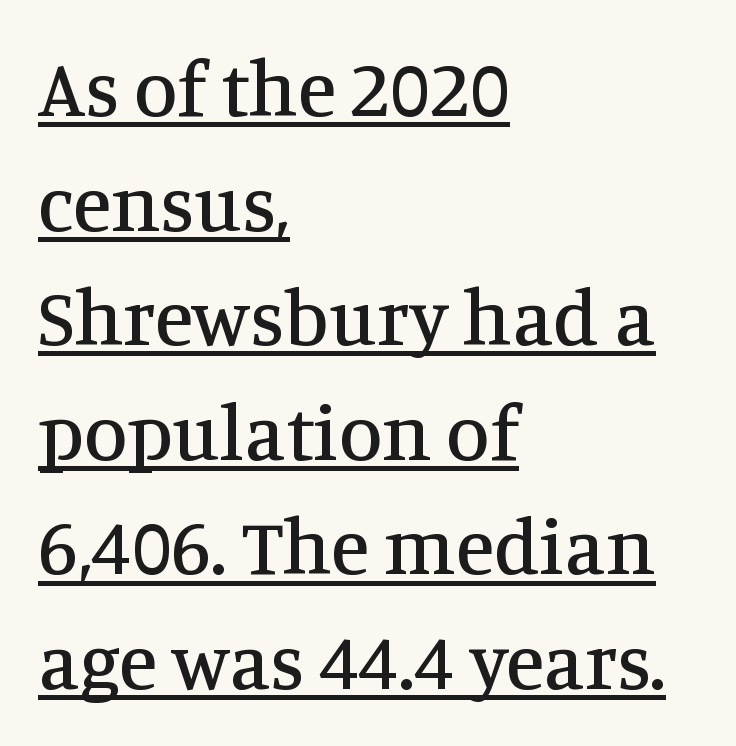
Q: Is the text italic (slanted)? A: No, it is upright.
Q: Is the typeface a serif or a sans-serif typeface? A: Serif.
Q: Is the text underlined? A: Yes.
Q: How is the paragraph aligned? A: Left-aligned.
Q: Is the spacing between letters normal or unusually wide? A: Normal.
Q: Is the spacing between lines tight, normal or loose? A: Normal.
Q: Width (condensed, normal, or wide)? A: Normal.
Q: Stroke contrast? A: Medium.
Q: x-height? A: Large.
Q: Monospaced? A: No.
